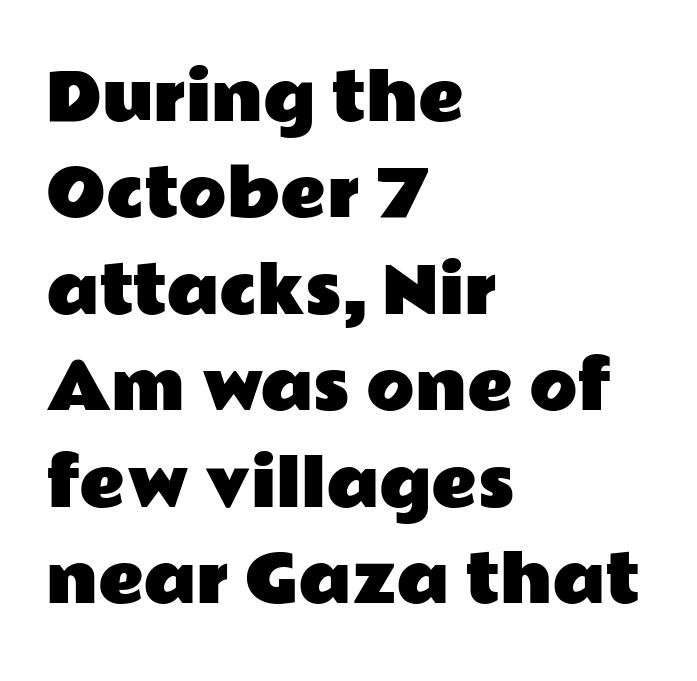
{"serif": "no", "italic": "no", "width": "wide", "stroke_contrast": "low", "x_height": "medium", "monospaced": "no", "underline": "no", "align": "left", "line_spacing": "normal", "line_spacing_ratio": 1.53, "letter_spacing": "normal", "letter_spacing_em": 0.0, "glyph_px": 63}
